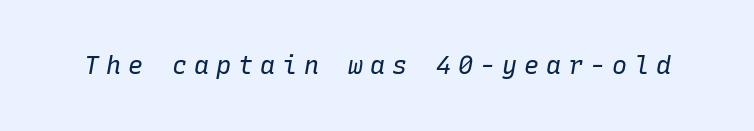
{"italic": "yes", "lean": "right", "slant_degrees": 10, "bold": "no", "underline": "no", "letter_spacing": "wide", "letter_spacing_em": 0.28, "glyph_px": 25}
